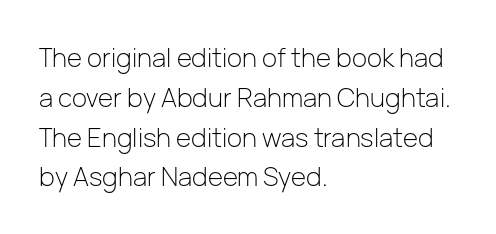
The image shows 26 px text type, upright; set left-aligned, normal line spacing (1.53x), normal letter spacing, not underlined.
